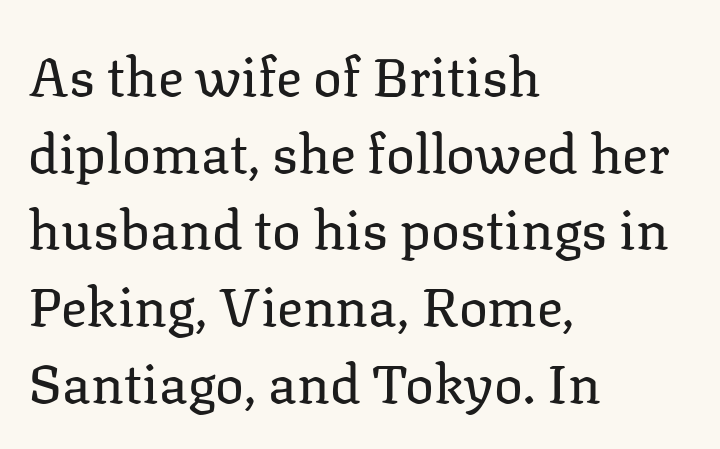
The image shows 54 px regular-weight serif type, upright; set left-aligned, normal line spacing (1.42x), normal letter spacing, not underlined; low stroke contrast and a medium x-height.
